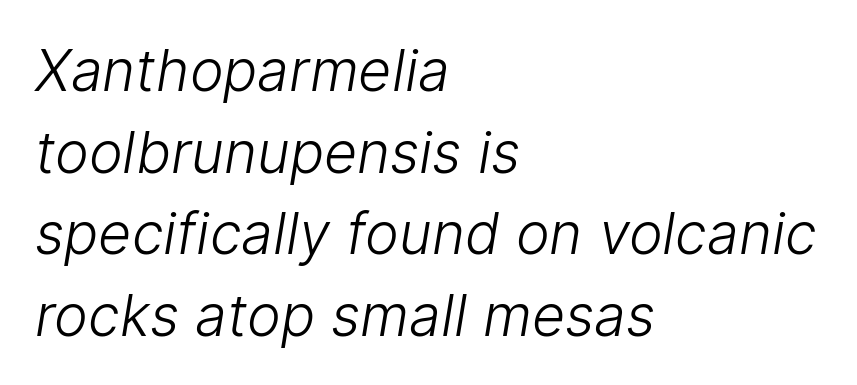
Q: Is the text bold? A: No.
Q: Is the typeface a serif or a sans-serif typeface? A: Sans-serif.
Q: Is the text underlined? A: No.
Q: How is the paragraph aligned? A: Left-aligned.
Q: Is the spacing between letters normal or unusually wide? A: Normal.
Q: Is the spacing between lines tight, normal or loose? A: Normal.
Q: Width (condensed, normal, or wide)? A: Normal.
Q: Stroke contrast? A: Low.
Q: x-height? A: Medium.
Q: Monospaced? A: No.
